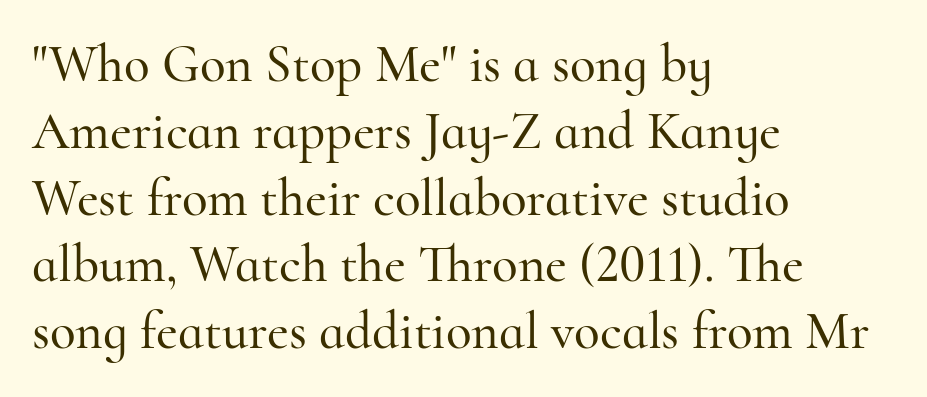
{"serif": "yes", "italic": "no", "width": "normal", "stroke_contrast": "high", "x_height": "small", "monospaced": "no", "underline": "no", "align": "left", "line_spacing": "normal", "line_spacing_ratio": 1.26, "letter_spacing": "normal", "letter_spacing_em": 0.0, "glyph_px": 53}
